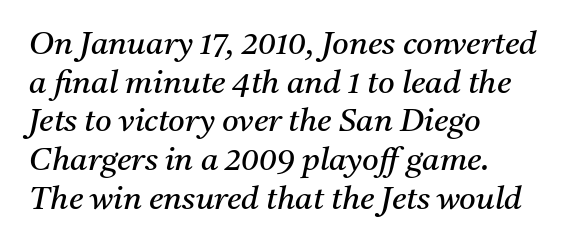
You could not count columns in this text — the font is proportionally spaced. Are there feet on the stems? There are — it's a serif. Check under the words: just untouched page. No letter is thick-stroked: the sample isn't bold. The face used here has a pronounced slope to its letters. Students, note that the glyphs here touch the page at normal intervals.
